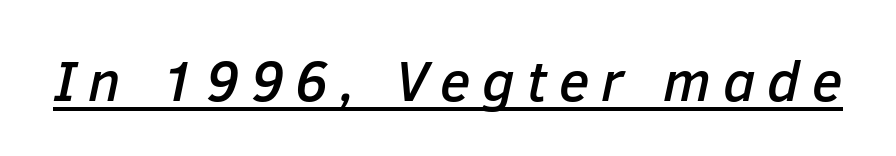
The rendering uses natural spacing where letterforms have individual widths. The rendered words wear a rule along their underside. Designer's note — italics engaged. How are the letters spaced? Widely, with obvious added tracking.
